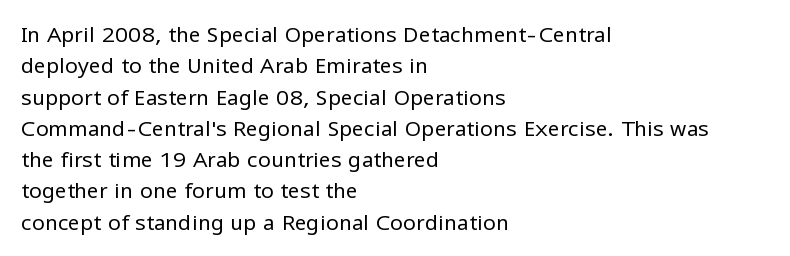
{"italic": "no", "bold": "no", "underline": "no", "align": "left", "line_spacing": "normal", "line_spacing_ratio": 1.49, "letter_spacing": "normal", "letter_spacing_em": 0.0, "glyph_px": 21}
